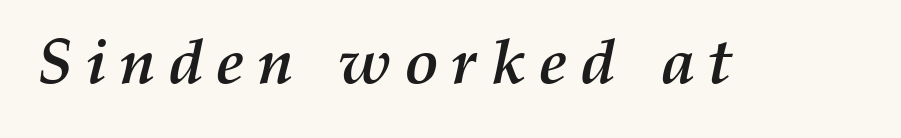
If you drew a line through each stem, it would be angled. You could only call the tracking loose — the letters float apart. The specimen omits any rule beneath the text block's lines. Summary of weight: heavy, a full bold. Here the designer chose a conventional face with non-uniform glyph widths.
